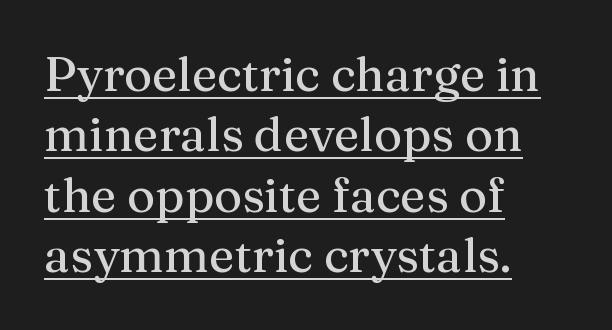
Serif or sans? Serif — the stroke terminals have little feet. These lines keep a tight, regular rhythm from letter to letter. Is this a fixed-width face? No — the glyphs have proportional, varying widths. The axis of the letterforms is exactly vertical. Interline gaps are of average width in this sample.
